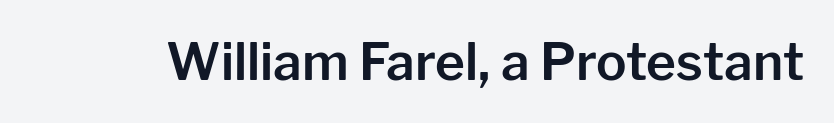
Spacing between characters is what you'd get straight out of the box. The glyphs are unaccompanied by any horizontal stroke below them. Upright lettering throughout. Observe the absence of serifs on each vertical stroke in this sample. Think of a printed novel: that variable character pitch is what you see here.
